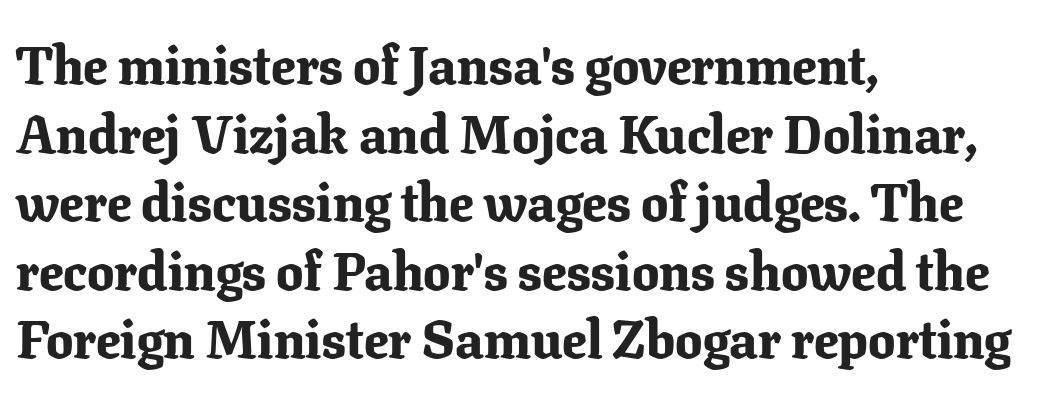
The image shows 54 px bold serif type, upright; set left-aligned, normal line spacing (1.27x), normal letter spacing, not underlined; low stroke contrast and a medium x-height.
